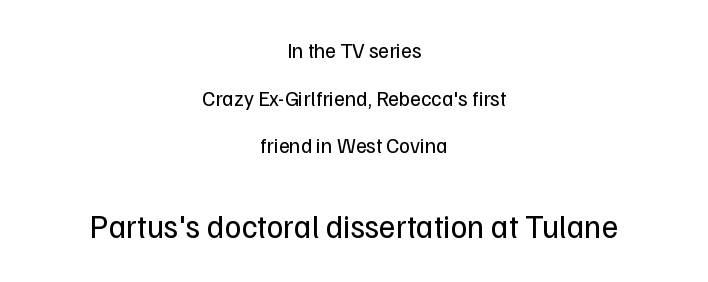
Reading down the block, each line starts at a different indent, mirrored at its end. Weight class: somewhere from thin through regular. Character widths vary here, with narrow letters taking less room than wide ones. One glance says open: line gaps are wider than usual. Decoration check: the copy has no underline.
